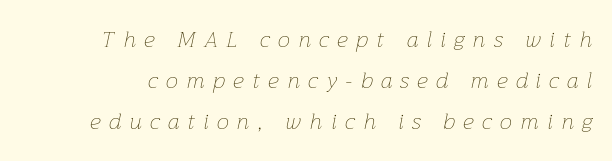
The image shows 22 px text type, italic (leaning right); set line spacing 1.86x, unusually wide letter spacing (+0.39 em), not underlined.
